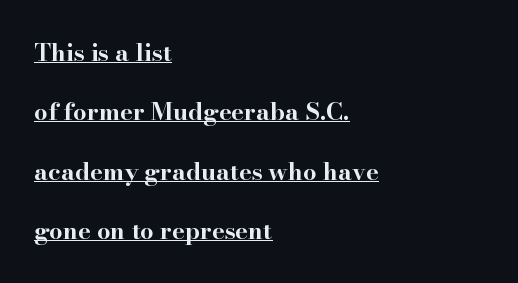
The image shows 24 px bold type, upright; set left-aligned, loose line spacing (2.47x), normal letter spacing, underlined.
